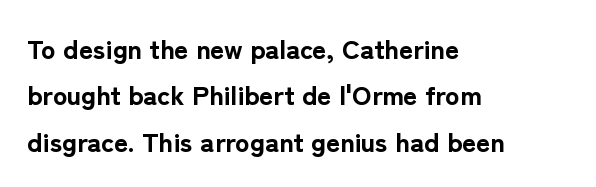
The glyphs are unaccompanied by any horizontal stroke below them. These lines carry a lot of weight — the face is fully bold. The line texture is even and compact thanks to regular tracking. Italic? Not at all — the glyphs are vertical. Left-aligned paragraph, ragged on the right.
